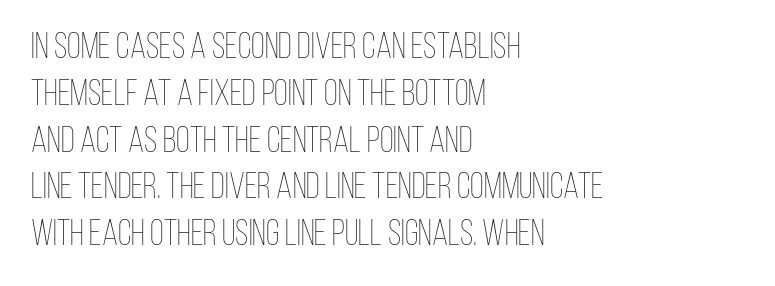
{"italic": "no", "bold": "no", "weight": "thin", "width": "condensed", "stroke_contrast": "low", "x_height": "large", "monospaced": "no", "underline": "no", "align": "left", "line_spacing": "normal", "line_spacing_ratio": 1.3, "letter_spacing": "normal", "letter_spacing_em": 0.0, "glyph_px": 36}
